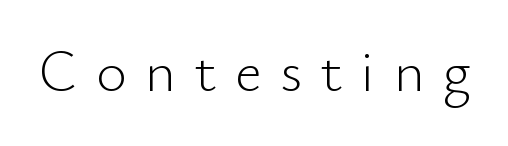
Between one letter and the next there's a generous, obvious gap. The space directly below the letters is spotless. Designer's note — italics off, roman on. Grotesque or geometric, the face here clearly has no serifs. Vertical stems look standard width or narrower in stroke.
